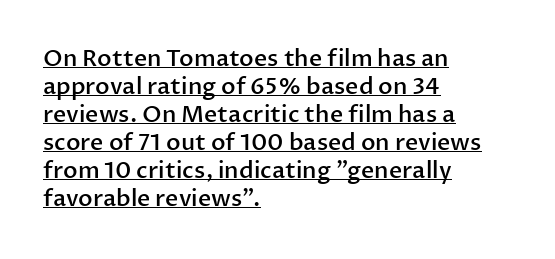
Compared with a centered layout, this one pins lines to the left instead. Nothing unusual about the tracking: characters are spaced as the font intends. The face used here is a semibold: visibly heavier than regular, lighter than bold. Posture: vertical. This rendering features underlined lettering.
